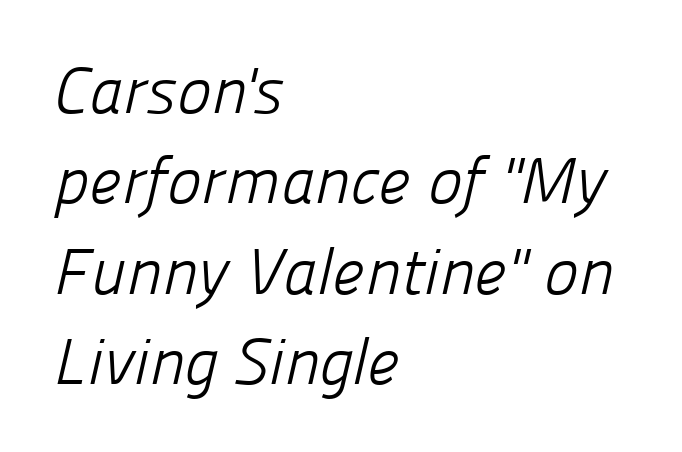
{"serif": "no", "bold": "no", "weight": "light", "width": "normal", "stroke_contrast": "low", "x_height": "medium", "monospaced": "no", "underline": "no", "align": "left", "line_spacing": "normal", "line_spacing_ratio": 1.39, "letter_spacing": "normal", "letter_spacing_em": 0.0, "glyph_px": 65}
